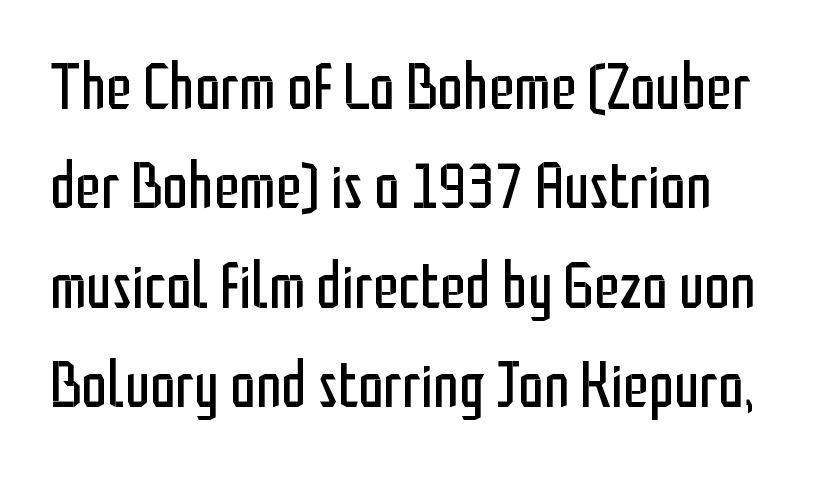
The image shows 65 px regular-weight, condensed sans-serif type, upright; set normal line spacing (1.53x), normal letter spacing, not underlined; low stroke contrast and a medium x-height.
